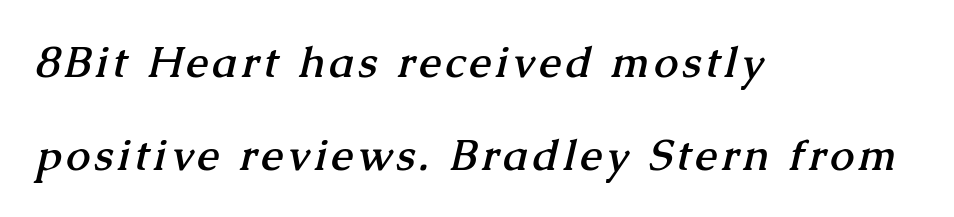
The rendering uses natural spacing where letterforms have individual widths. A great deal of white space separates one row of letters from the next. The designer went with a serif here, giving each stem small feet. The paragraph has a hard left edge and a soft right edge. The gap between lines stays unmarked. You'd pick this weight for a headline — it's a proper bold.
